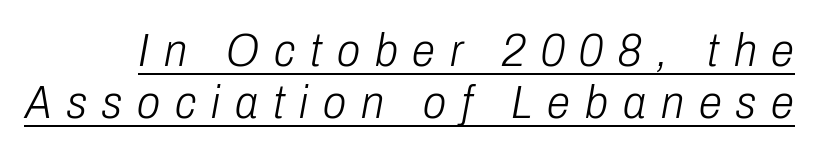
In terms of letterspacing, this is a distinctly airy, spread setting. The letters are slanted; this is an italic face. Is this a fixed-width face? No — the glyphs have proportional, varying widths. You can see a thin bar hugging the bottom of the glyphs. The block of text is dense from top to bottom, with scant space between rows.
